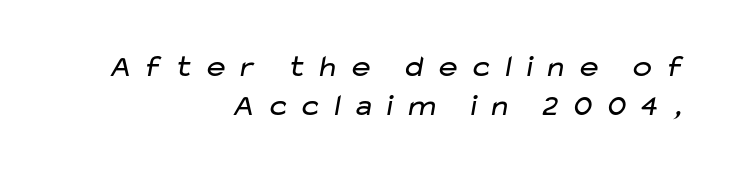
{"serif": "no", "bold": "no", "weight": "regular", "width": "wide", "stroke_contrast": "low", "x_height": "medium", "monospaced": "no", "underline": "no", "align": "right", "line_spacing": "normal", "line_spacing_ratio": 1.25, "letter_spacing": "wide", "letter_spacing_em": 0.29, "glyph_px": 31}
